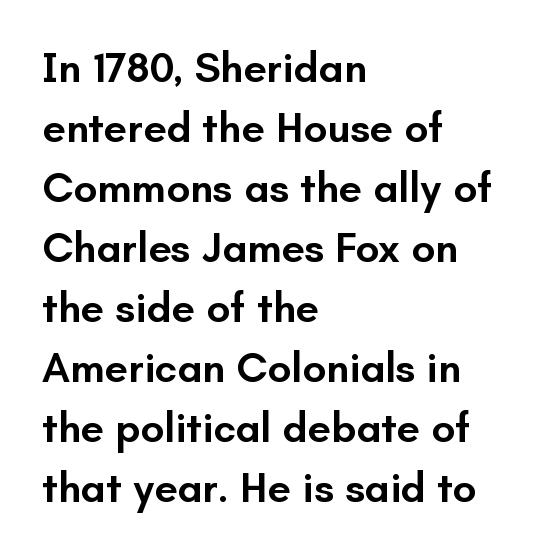
{"serif": "no", "italic": "no", "bold": "semi", "weight": "semibold", "width": "normal", "stroke_contrast": "low", "x_height": "small", "monospaced": "no", "underline": "no", "align": "left", "line_spacing": "normal", "line_spacing_ratio": 1.43, "letter_spacing": "normal", "letter_spacing_em": 0.0, "glyph_px": 42}
